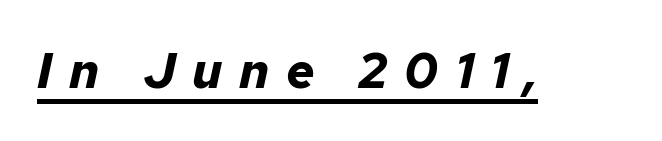
The image shows 50 px bold type, italic (leaning right); set unusually wide letter spacing (+0.33 em), underlined; low stroke contrast and a medium x-height.
